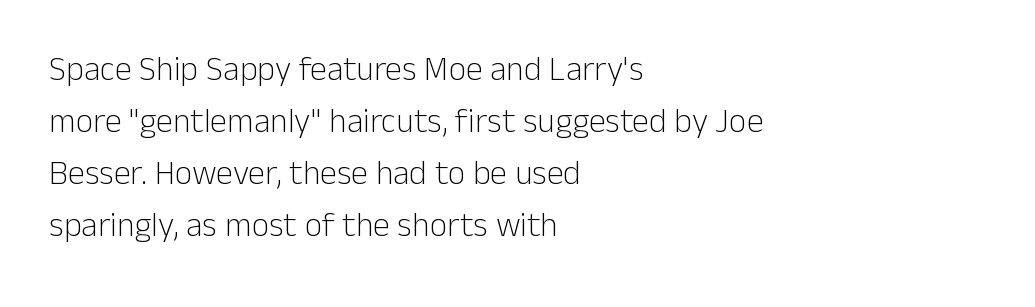
The image shows 34 px light sans-serif type, upright; set left-aligned, normal line spacing (1.53x), normal letter spacing, not underlined; low stroke contrast and a medium x-height.
